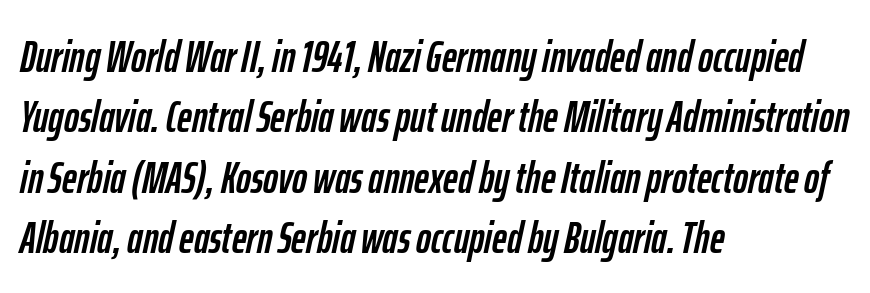
The image shows 45 px condensed type, italic (leaning right); set left-aligned, normal line spacing (1.34x), normal letter spacing, not underlined; low stroke contrast and a medium x-height.
